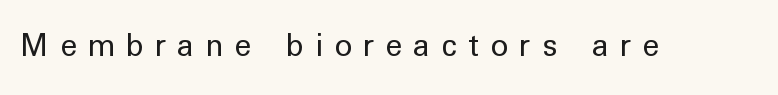
Q: Is the text bold? A: No.
Q: Is the text italic (slanted)? A: No, it is upright.
Q: Is the typeface a serif or a sans-serif typeface? A: Sans-serif.
Q: Is the text underlined? A: No.
Q: Is the spacing between letters normal or unusually wide? A: Unusually wide.
Q: Width (condensed, normal, or wide)? A: Normal.
Q: Stroke contrast? A: Low.
Q: x-height? A: Medium.
Q: Monospaced? A: No.
